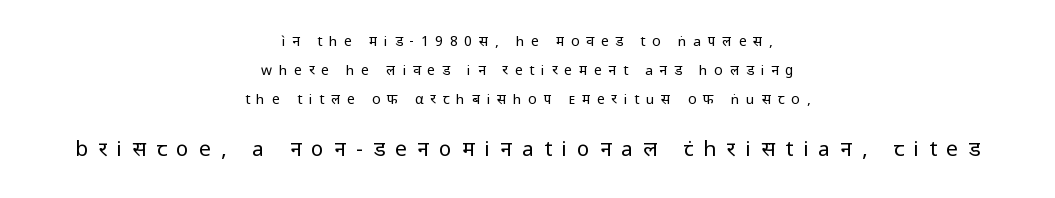
The image shows 21 px text type, upright; set centered, loose line spacing (2.07x), unusually wide letter spacing (+0.48 em), not underlined; the second (bottom) block is 1.5x larger.
